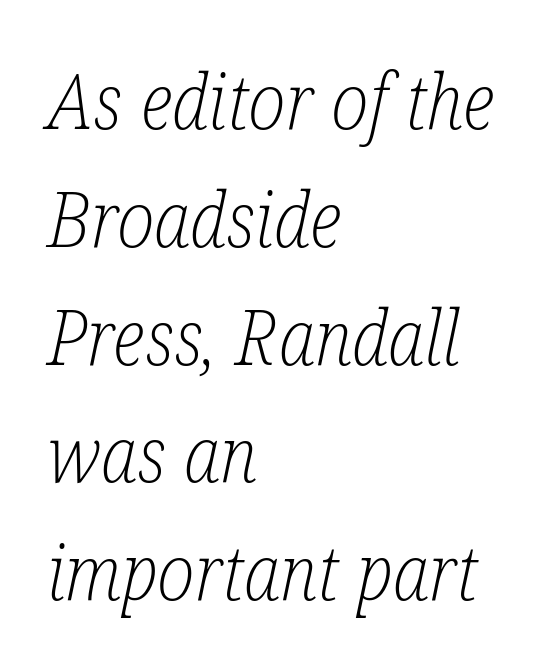
The image shows 76 px light, condensed serif type, italic (leaning right); set left-aligned, normal line spacing (1.55x), normal letter spacing, not underlined; low stroke contrast and a medium x-height.
